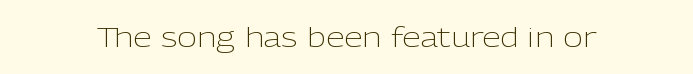
Q: Is the text bold? A: No.
Q: Is the text italic (slanted)? A: No, it is upright.
Q: Is the text underlined? A: No.
Q: Is the spacing between letters normal or unusually wide? A: Normal.
